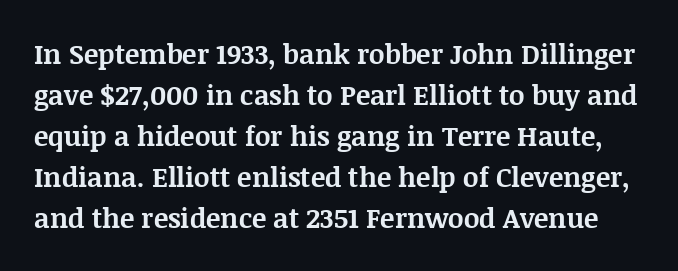
The image shows 27 px bold type, upright; set normal line spacing (1.52x), normal letter spacing, not underlined.
